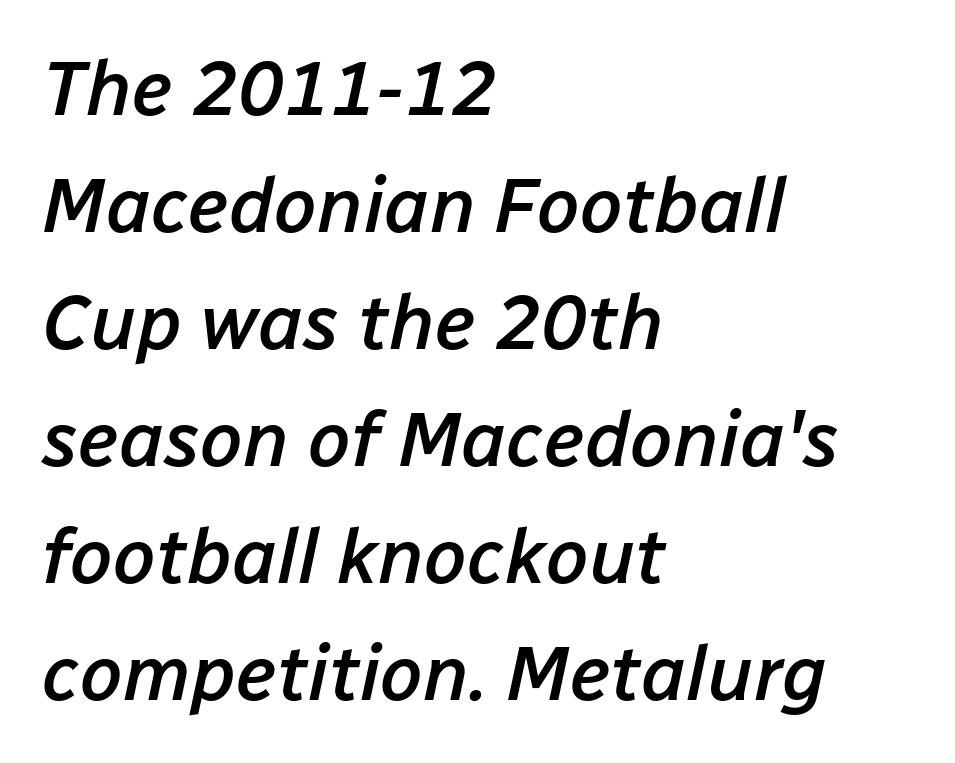
Only glyphs here, with clear space below each row. These lines keep a tight, regular rhythm from letter to letter. Is this a fixed-width face? No — the glyphs have proportional, varying widths. The glyphs have the mass of a demibold cut, below bold.
